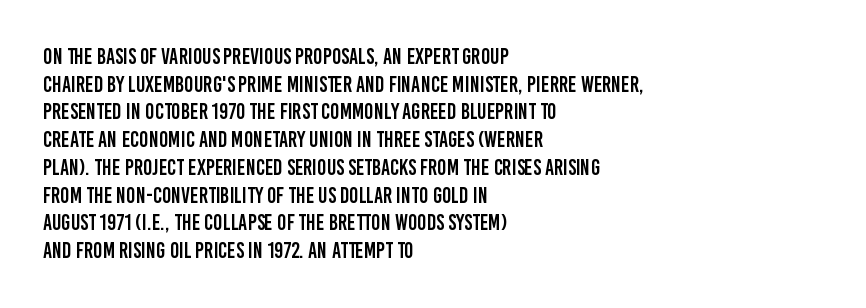
Regarding leading, the lines here are spaced in the standard way. The space beneath each line is pristine and unruled. Tracking value appears to be zero — textbook default spacing. The setting favours the left margin, as ordinary paragraphs usually do.
